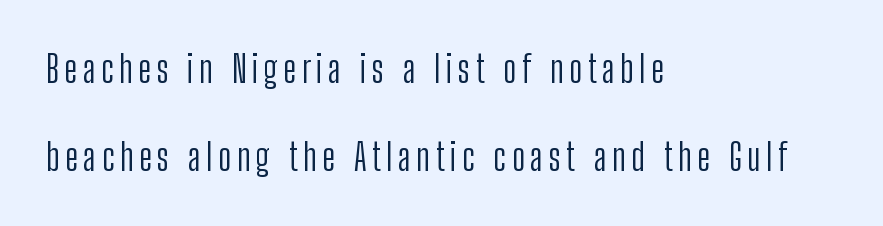
Note the varied advance widths — an 'i' is clearly narrower than an 'm'. This block would shrink considerably if given ordinary leading; it's expanded now. Unlike italic type, these characters show no tilt at all. Nope, no serifs anywhere on these letters. Unbolded letterforms with no extra heft. Leftover space on each line is placed entirely after the last word.
